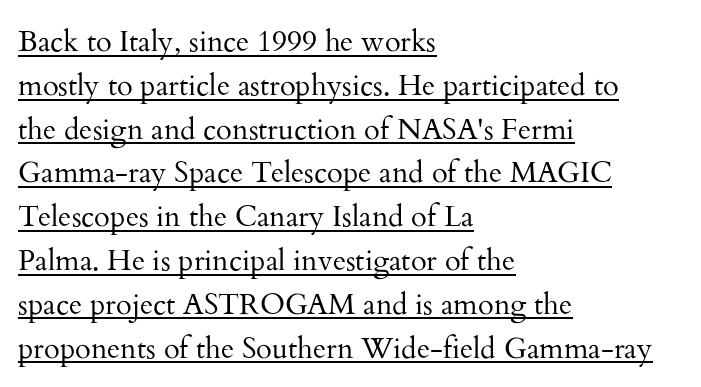
Ascenders rise straight up at ninety degrees. Notice how the passage keeps a crisp vertical edge on the left only. The line-height multiplier appears to be the usual default. In terms of letterform style, serifs are clearly present. Students, observe the line beneath the letters — that is underlining. In terms of letterspacing, this is plain default setting.
